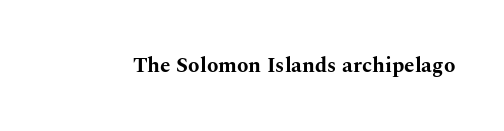
Q: Is the text bold? A: Yes.
Q: Is the text italic (slanted)? A: No, it is upright.
Q: Is the text underlined? A: No.
Q: Is the spacing between letters normal or unusually wide? A: Normal.
